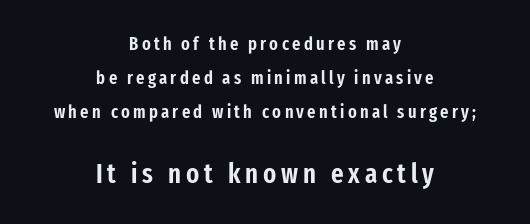
Q: Is the text italic (slanted)? A: No, it is upright.
Q: Is the text underlined? A: No.
Q: How is the paragraph aligned? A: Centered.
Q: Which block of text is set in a larger size, the first (top) or the second (bottom)? A: The second (bottom) one.
